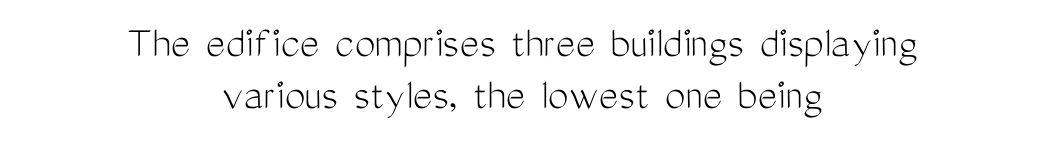
Q: Is the text bold? A: No.
Q: Is the text italic (slanted)? A: No, it is upright.
Q: Is the typeface a serif or a sans-serif typeface? A: Sans-serif.
Q: Is the text underlined? A: No.
Q: How is the paragraph aligned? A: Centered.
Q: Is the spacing between letters normal or unusually wide? A: Normal.
Q: Is the spacing between lines tight, normal or loose? A: Tight.
Q: Width (condensed, normal, or wide)? A: Condensed.
Q: Stroke contrast? A: Medium.
Q: x-height? A: Medium.
Q: Monospaced? A: No.
